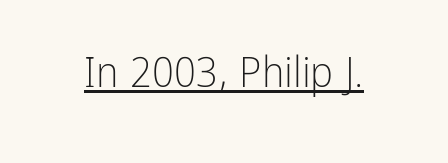
The image shows 43 px light, condensed sans-serif type, upright; set normal letter spacing, underlined; low stroke contrast and a medium x-height.
